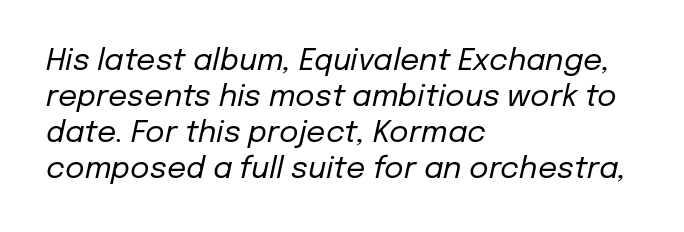
Q: Is the text bold? A: No.
Q: Is the text italic (slanted)? A: Yes, it leans right by about 12 degrees.
Q: Is the text underlined? A: No.
Q: How is the paragraph aligned? A: Left-aligned.
Q: Is the spacing between letters normal or unusually wide? A: Normal.
Q: Width (condensed, normal, or wide)? A: Normal.
Q: Stroke contrast? A: Low.
Q: x-height? A: Medium.
Q: Monospaced? A: No.
